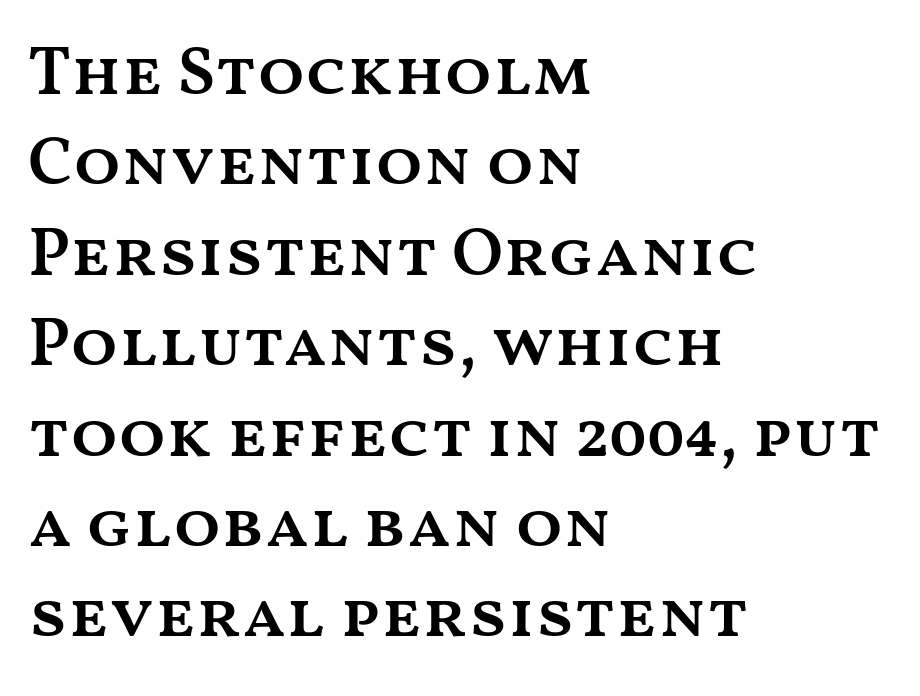
The area under the type is left untouched. A typesetter would call this proportional, since set widths differ per character. Interline gaps are of average width in this sample. These lines are set flush left with a ragged right edge.
